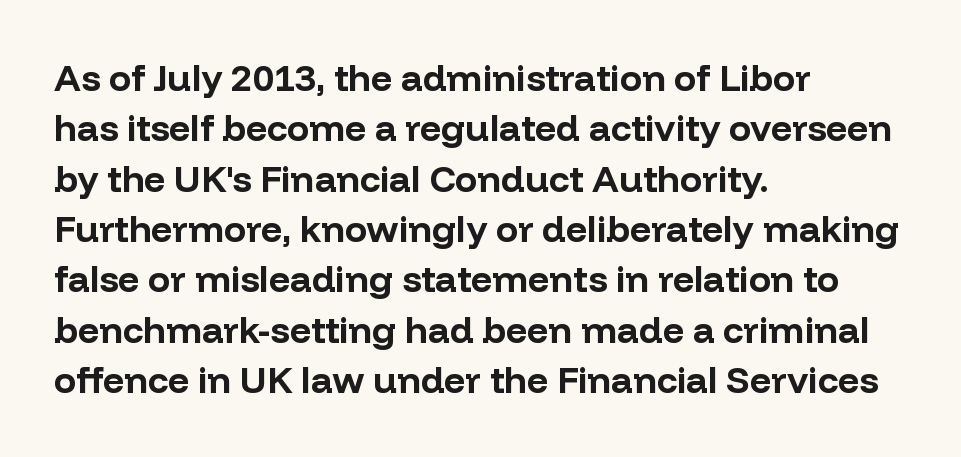
The image shows 37 px bold sans-serif type, upright; set left-aligned, normal line spacing (1.36x), normal letter spacing, not underlined; low stroke contrast and a medium x-height.
